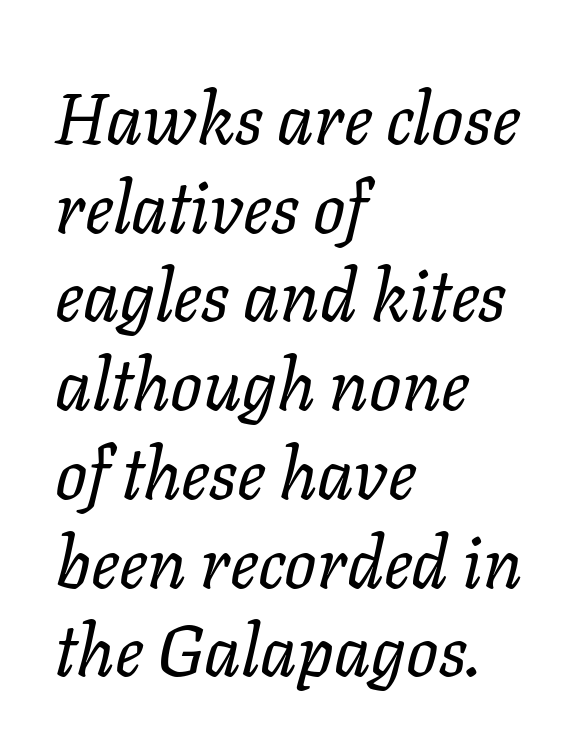
{"italic": "yes", "lean": "right", "slant_degrees": 11, "bold": "no", "weight": "regular", "width": "normal", "stroke_contrast": "low", "x_height": "medium", "monospaced": "no", "underline": "no", "align": "left", "line_spacing": "normal", "line_spacing_ratio": 1.25, "letter_spacing": "normal", "letter_spacing_em": 0.0, "glyph_px": 71}
